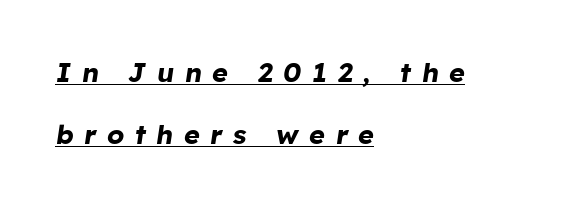
Emphasis by weight is at full strength: bold. Observe the lean: these are italic letterforms. The specimen includes a rule beneath the text block's lines. Quick note: interline space is abundant.
